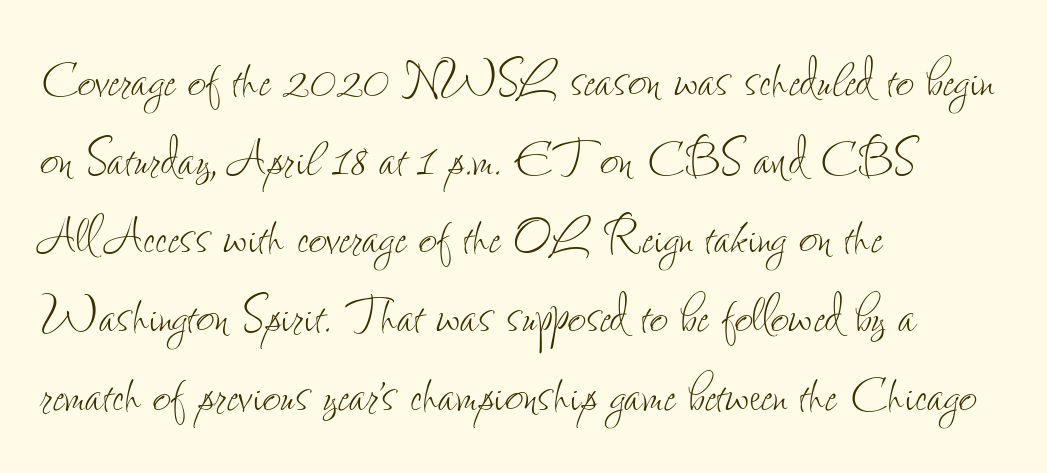
{"bold": "no", "weight": "thin", "width": "condensed", "stroke_contrast": "low", "x_height": "small", "monospaced": "no", "underline": "no", "align": "left", "line_spacing_ratio": 1.23, "letter_spacing": "normal", "letter_spacing_em": 0.0, "glyph_px": 64}
